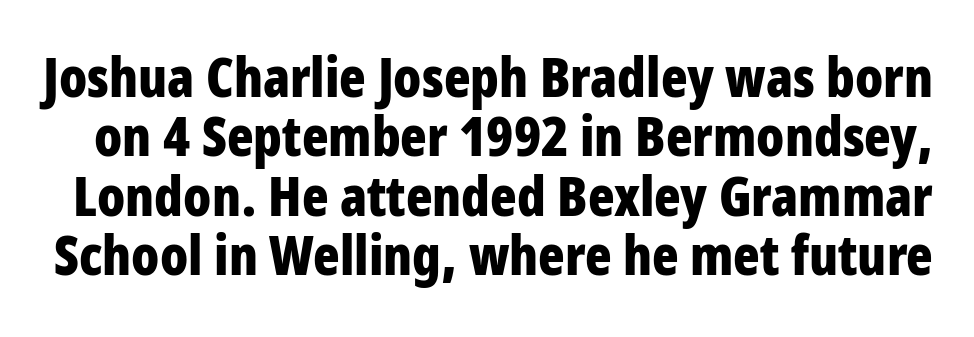
Q: Is the text bold? A: Yes.
Q: Is the text italic (slanted)? A: No, it is upright.
Q: Is the typeface a serif or a sans-serif typeface? A: Sans-serif.
Q: Is the text underlined? A: No.
Q: Is the spacing between letters normal or unusually wide? A: Normal.
Q: Is the spacing between lines tight, normal or loose? A: Tight.
Q: Width (condensed, normal, or wide)? A: Condensed.
Q: Stroke contrast? A: Low.
Q: x-height? A: Large.
Q: Monospaced? A: No.
